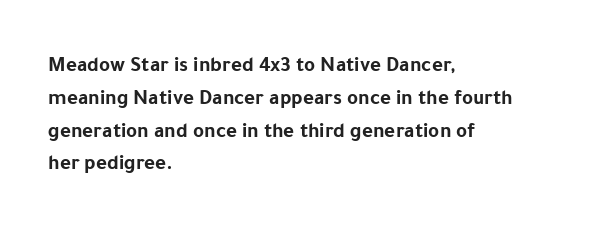
{"italic": "no", "bold": "yes", "underline": "no", "align": "left", "line_spacing": "normal", "line_spacing_ratio": 1.56, "letter_spacing": "normal", "letter_spacing_em": 0.0, "glyph_px": 21}
